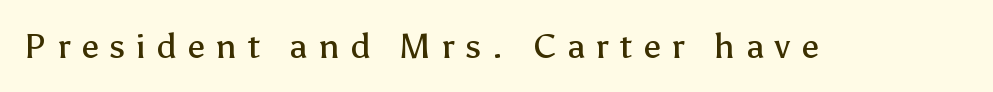
Think of a printed novel: that variable character pitch is what you see here. The tracking jumps out immediately: characters are airy and widely separated. Observe the absence of serifs on each vertical stroke in this sample. Quick note: not italic, upright.
